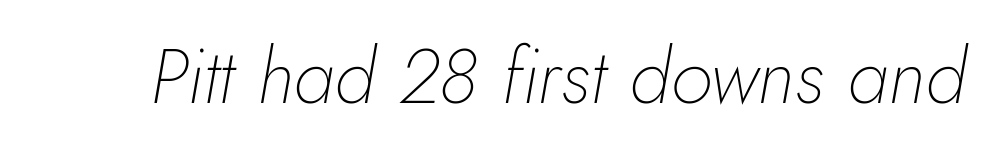
Varying glyph widths throughout — classic text-font behaviour. The words here are not underlined. No chunkiness to these letters — they're not bold. The rendering applies a slant to the glyphs.
